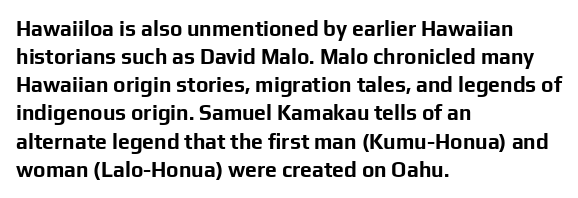
Q: Is the text bold? A: Yes.
Q: Is the text italic (slanted)? A: No, it is upright.
Q: Is the text underlined? A: No.
Q: How is the paragraph aligned? A: Left-aligned.
Q: Is the spacing between letters normal or unusually wide? A: Normal.
Q: Is the spacing between lines tight, normal or loose? A: Normal.
